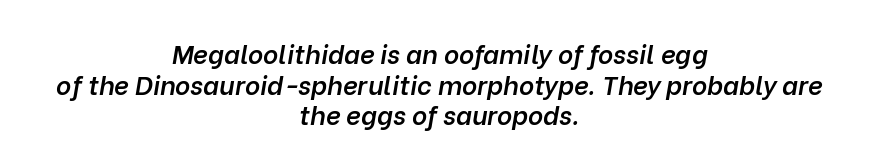
Compared with ordinary roman type, these characters are visibly tilted. Each word holds together tightly as a unit, with standard inter-letter gaps. This sample is center-justified, so both line endings float freely. How heavy is the stroke? Medium-heavy — a semibold, shy of bold. Plain, unruled lines of type.
